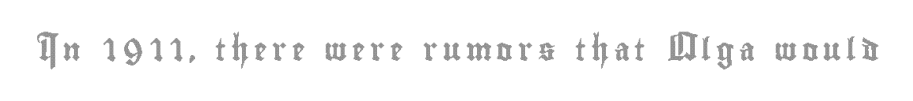
Q: Is the text italic (slanted)? A: No, it is upright.
Q: Is the text underlined? A: No.
Q: Is the spacing between letters normal or unusually wide? A: Unusually wide.
